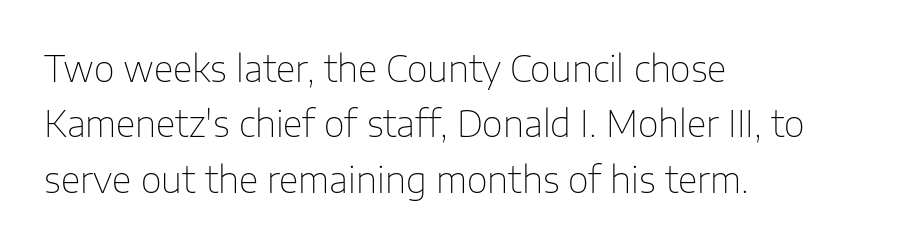
{"serif": "no", "italic": "no", "bold": "no", "weight": "thin", "width": "normal", "stroke_contrast": "low", "x_height": "medium", "monospaced": "no", "underline": "no", "align": "left", "line_spacing": "normal", "line_spacing_ratio": 1.54, "letter_spacing": "normal", "letter_spacing_em": 0.0, "glyph_px": 36}
